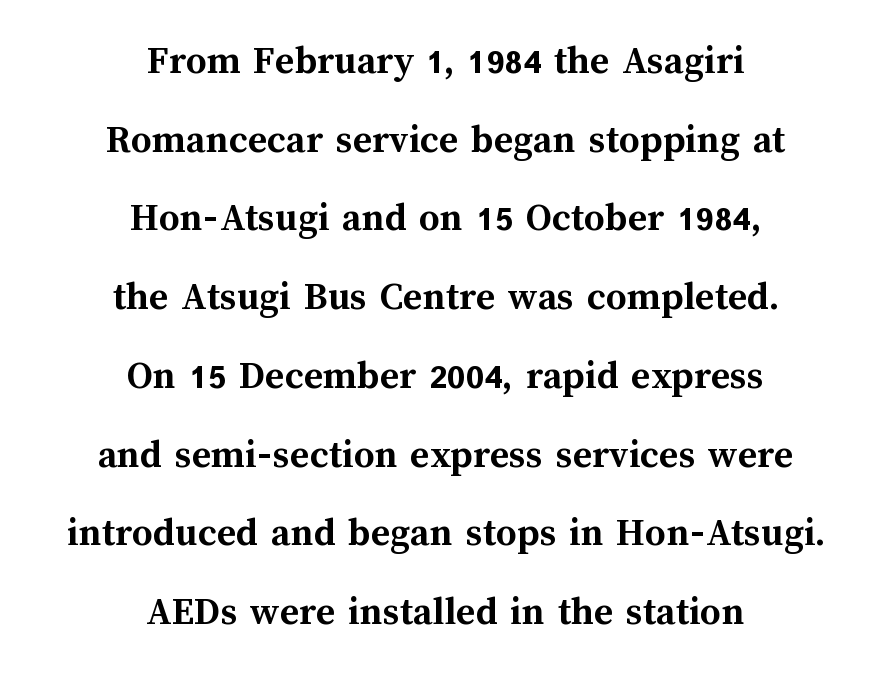
Q: Is the text bold? A: Yes.
Q: Is the text italic (slanted)? A: No, it is upright.
Q: Is the text underlined? A: No.
Q: How is the paragraph aligned? A: Centered.
Q: Is the spacing between letters normal or unusually wide? A: Normal.
Q: Is the spacing between lines tight, normal or loose? A: Loose.
Q: Width (condensed, normal, or wide)? A: Normal.
Q: Stroke contrast? A: Medium.
Q: x-height? A: Medium.
Q: Monospaced? A: No.
